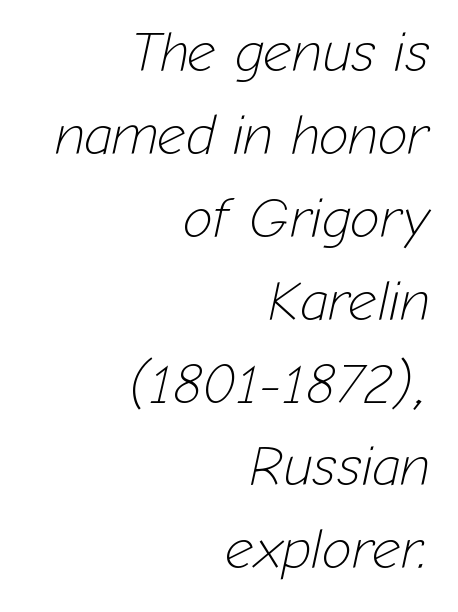
Q: Is the text bold? A: No.
Q: Is the text italic (slanted)? A: Yes, it leans right by about 12 degrees.
Q: Is the text underlined? A: No.
Q: How is the paragraph aligned? A: Right-aligned.
Q: Is the spacing between letters normal or unusually wide? A: Normal.
Q: Is the spacing between lines tight, normal or loose? A: Normal.
Q: Width (condensed, normal, or wide)? A: Normal.
Q: Stroke contrast? A: Low.
Q: x-height? A: Medium.
Q: Monospaced? A: No.
